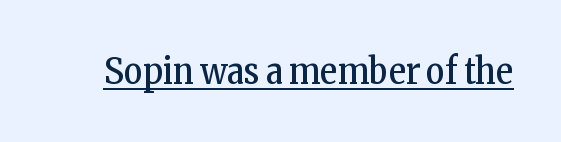
{"serif": "yes", "italic": "no", "bold": "no", "weight": "regular", "width": "condensed", "stroke_contrast": "low", "x_height": "medium", "monospaced": "no", "underline": "yes", "letter_spacing": "normal", "letter_spacing_em": 0.0, "glyph_px": 36}
